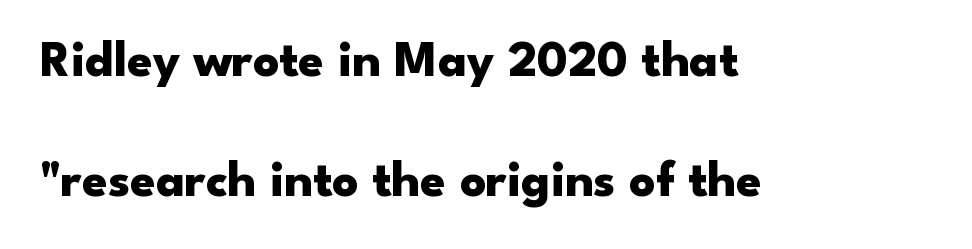
The image shows 51 px heavy, wide sans-serif type, upright; set left-aligned, loose line spacing (2.36x), normal letter spacing, not underlined; low stroke contrast and a small x-height.
